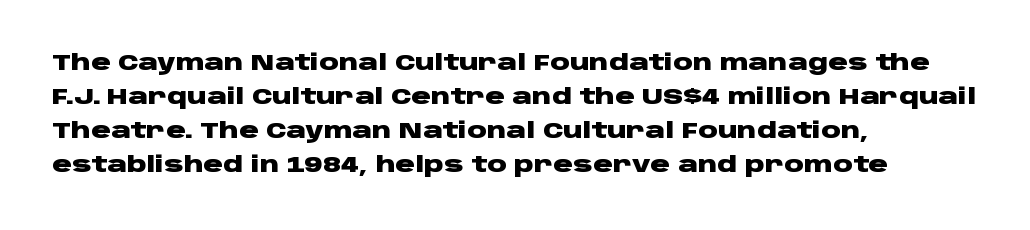
{"italic": "no", "bold": "yes", "underline": "no", "align": "left", "line_spacing": "normal", "line_spacing_ratio": 1.54, "letter_spacing": "normal", "letter_spacing_em": 0.0, "glyph_px": 22}
